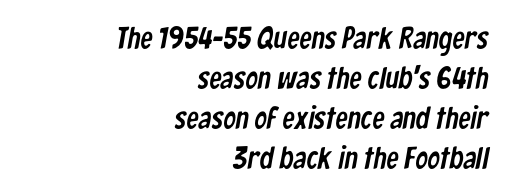
This sample is right-justified, so line beginnings fall wherever the words allow. Words appear dense and cohesive because spacing is normal. Serifs: no, the terminals of the letterforms are clean. The leading is moderate, giving the passage an even texture. Type without underlining. A typesetter would call this proportional, since set widths differ per character.
